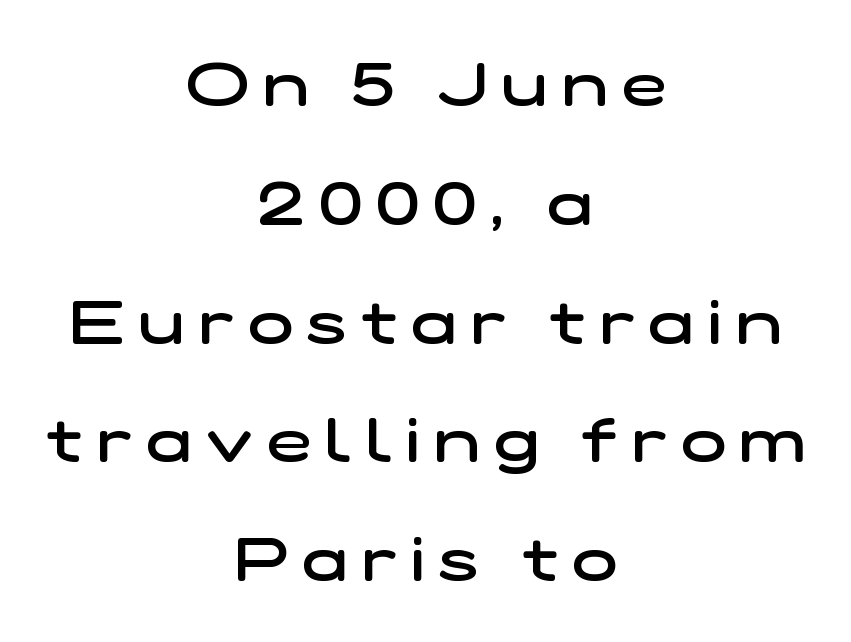
{"serif": "no", "bold": "semi", "weight": "semibold", "width": "wide", "stroke_contrast": "low", "x_height": "medium", "monospaced": "no", "underline": "no", "align": "center", "line_spacing": "loose", "line_spacing_ratio": 1.98, "letter_spacing": "wide", "letter_spacing_em": 0.24, "glyph_px": 60}
